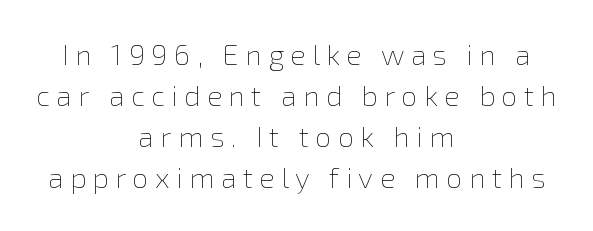
The image shows 29 px thin type, upright; set centered, normal line spacing (1.41x), unusually wide letter spacing (+0.22 em), not underlined; a medium x-height.
